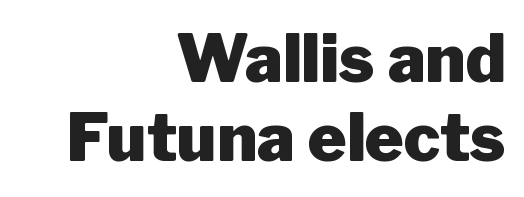
Q: Is the text bold? A: Yes.
Q: Is the text italic (slanted)? A: No, it is upright.
Q: Is the typeface a serif or a sans-serif typeface? A: Sans-serif.
Q: Is the text underlined? A: No.
Q: How is the paragraph aligned? A: Right-aligned.
Q: Is the spacing between letters normal or unusually wide? A: Normal.
Q: Width (condensed, normal, or wide)? A: Normal.
Q: Stroke contrast? A: Low.
Q: x-height? A: Medium.
Q: Monospaced? A: No.
